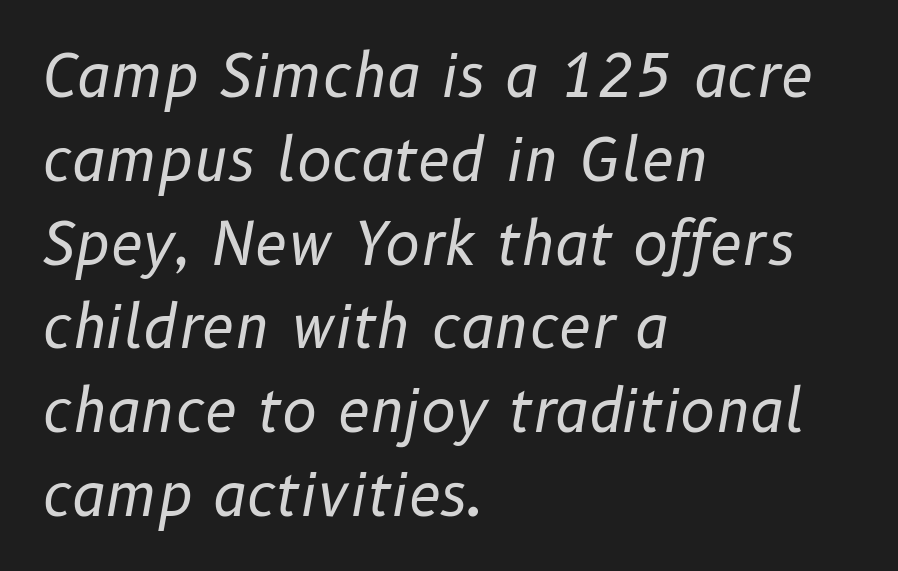
{"italic": "yes", "lean": "right", "slant_degrees": 10, "bold": "no", "weight": "regular", "width": "normal", "stroke_contrast": "low", "x_height": "medium", "monospaced": "no", "underline": "no", "align": "left", "line_spacing": "normal", "line_spacing_ratio": 1.42, "letter_spacing": "normal", "letter_spacing_em": 0.0, "glyph_px": 59}
